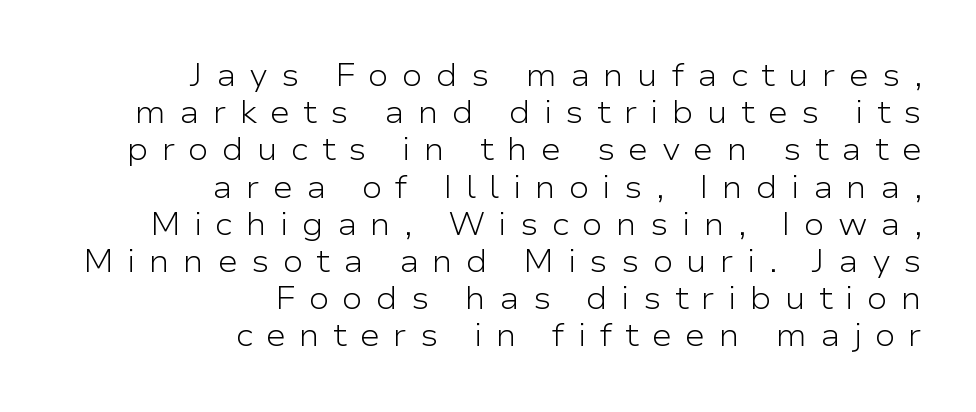
The typeface has the unassuming heft of standard copy or less. Character widths vary here, with narrow letters taking less room than wide ones. You can tell from the bare stems that sans-serif type was used. Reading down the block, your eye finds every line finishing at a fixed right position.
